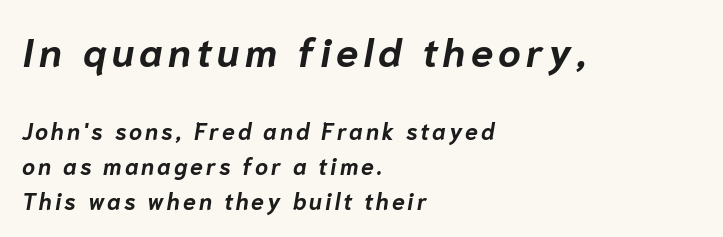
{"italic": "yes", "lean": "right", "slant_degrees": 10, "bold": "yes", "weight": "bold", "width": "normal", "stroke_contrast": "low", "x_height": "medium", "monospaced": "no", "underline": "no", "align": "left", "line_spacing": "normal", "line_spacing_ratio": 1.51, "larger_block": "first", "size_ratio": 1.74, "glyph_px": 40}
